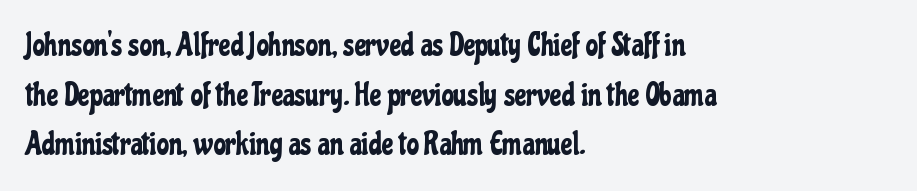
Descenders are the only things crossing below the line. Successive baselines arrive at the customary interval. The rendering keeps characters at their native spacing. Nope, not italic — everything's standing straight. The ragged edge is on the right, which tells us the setting is flush left.
